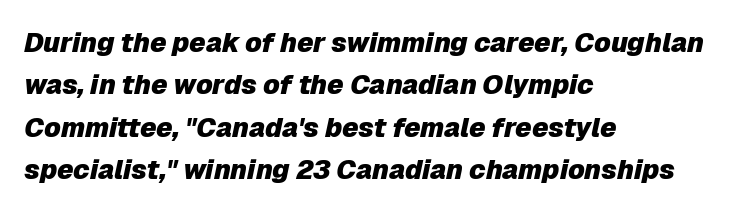
{"italic": "yes", "lean": "right", "slant_degrees": 12, "bold": "yes", "underline": "no", "align": "left", "line_spacing": "normal", "line_spacing_ratio": 1.57, "letter_spacing": "normal", "letter_spacing_em": 0.0, "glyph_px": 27}
